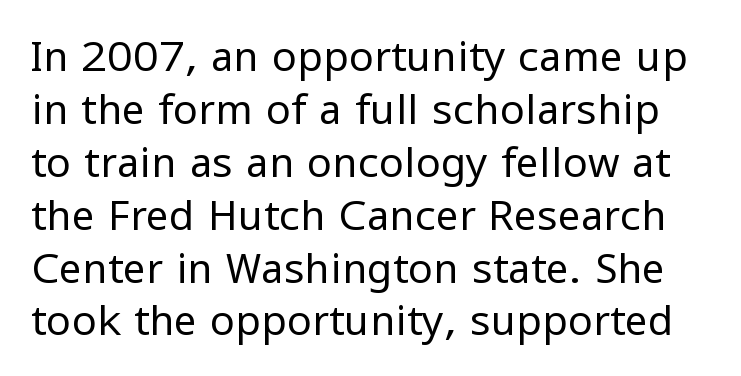
Q: Is the text bold? A: No.
Q: Is the text italic (slanted)? A: No, it is upright.
Q: Is the typeface a serif or a sans-serif typeface? A: Sans-serif.
Q: Is the text underlined? A: No.
Q: Is the spacing between letters normal or unusually wide? A: Normal.
Q: Is the spacing between lines tight, normal or loose? A: Normal.
Q: Width (condensed, normal, or wide)? A: Normal.
Q: Stroke contrast? A: Low.
Q: x-height? A: Medium.
Q: Monospaced? A: No.
